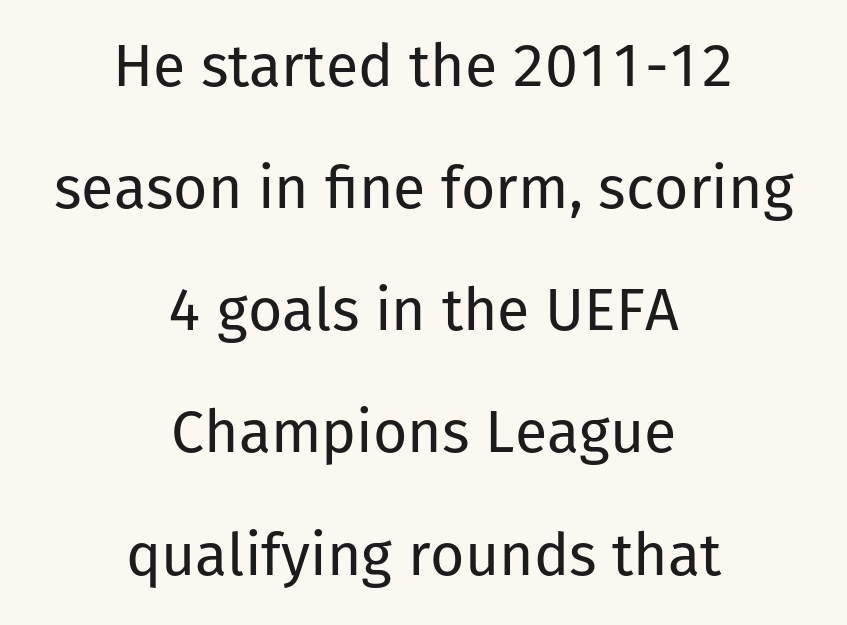
{"serif": "no", "italic": "no", "bold": "no", "weight": "regular", "width": "normal", "stroke_contrast": "low", "x_height": "medium", "monospaced": "no", "underline": "no", "align": "center", "line_spacing": "loose", "line_spacing_ratio": 2.07, "letter_spacing": "normal", "letter_spacing_em": 0.0, "glyph_px": 59}
